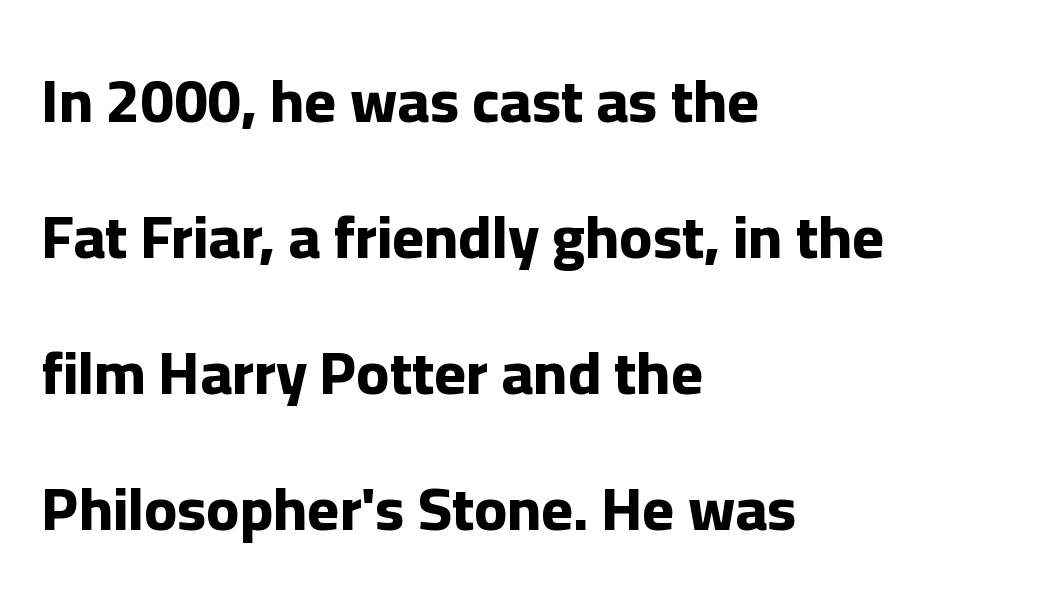
Does the leading feel generous? Absolutely, it's lavish. The paragraph has a hard left edge and a soft right edge. Examine the stroke ends and you'll find no serifs. Each letter keeps its own natural width here, so spacing adapts to shape.
